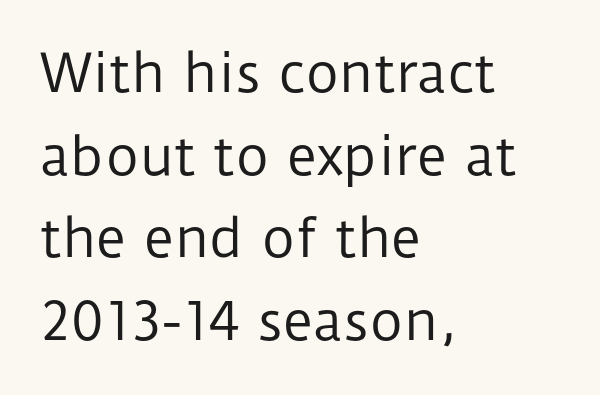
Q: Is the text bold? A: No.
Q: Is the text italic (slanted)? A: No, it is upright.
Q: Is the typeface a serif or a sans-serif typeface? A: Sans-serif.
Q: Is the text underlined? A: No.
Q: How is the paragraph aligned? A: Left-aligned.
Q: Is the spacing between letters normal or unusually wide? A: Normal.
Q: Is the spacing between lines tight, normal or loose? A: Normal.
Q: Width (condensed, normal, or wide)? A: Normal.
Q: Stroke contrast? A: Low.
Q: x-height? A: Medium.
Q: Monospaced? A: No.
